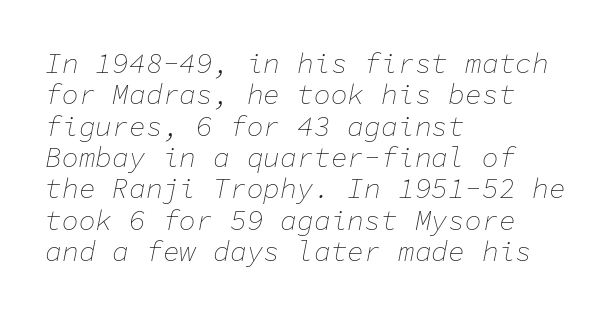
Note the uniform advance width — an 'i' takes as much space as an 'm'. Honestly, the rows look squashed on top of each other. Any mark beneath the type? The region is blank. The compositor pushed each line to the left boundary. This rendering leaves character spacing at its baseline value.
